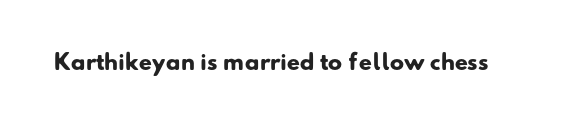
The image shows 21 px bold type; set normal letter spacing, not underlined.
